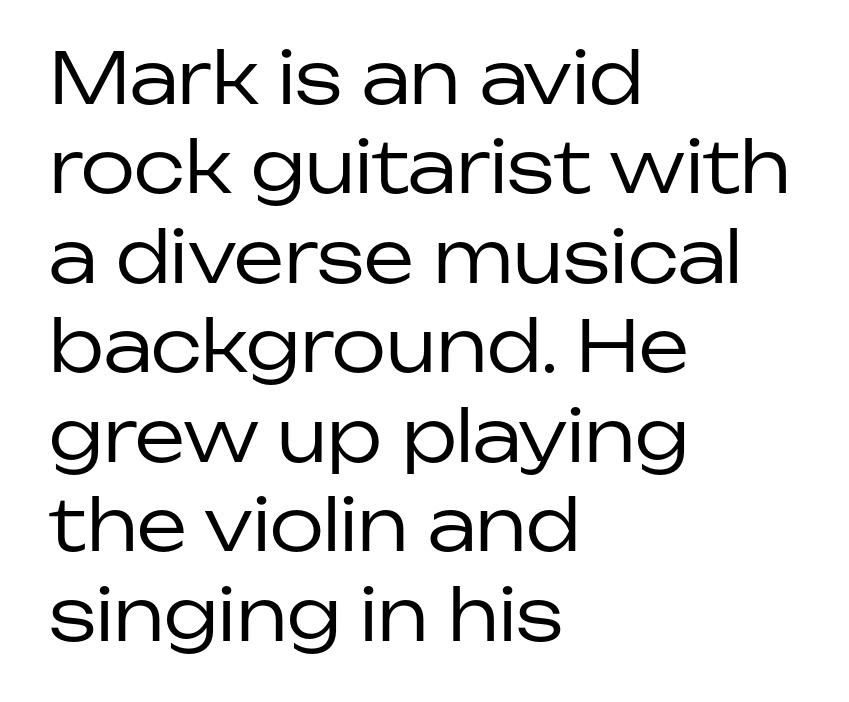
{"serif": "no", "italic": "no", "bold": "no", "weight": "regular", "width": "normal", "stroke_contrast": "low", "x_height": "medium", "monospaced": "no", "underline": "no", "align": "left", "line_spacing": "normal", "line_spacing_ratio": 1.26, "letter_spacing": "normal", "letter_spacing_em": 0.0, "glyph_px": 71}
